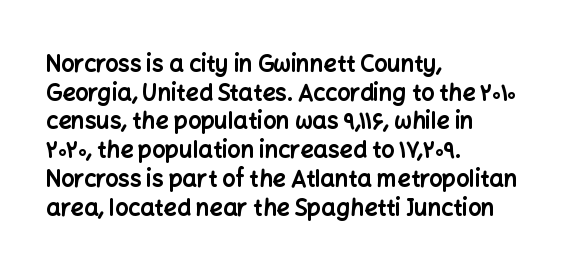
{"italic": "no", "bold": "yes", "underline": "no", "align": "left", "line_spacing": "normal", "line_spacing_ratio": 1.25, "letter_spacing": "normal", "letter_spacing_em": 0.0, "glyph_px": 23}
